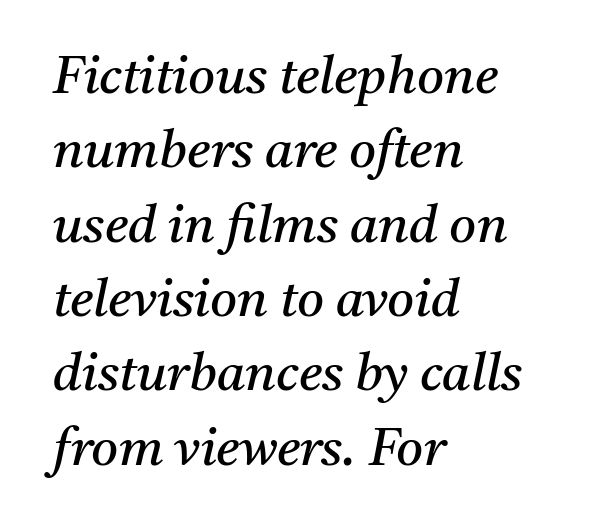
{"serif": "yes", "italic": "yes", "lean": "right", "slant_degrees": 11, "bold": "no", "weight": "regular", "width": "normal", "stroke_contrast": "medium", "x_height": "medium", "monospaced": "no", "underline": "no", "align": "left", "line_spacing": "normal", "line_spacing_ratio": 1.43, "letter_spacing": "normal", "letter_spacing_em": 0.0, "glyph_px": 52}
